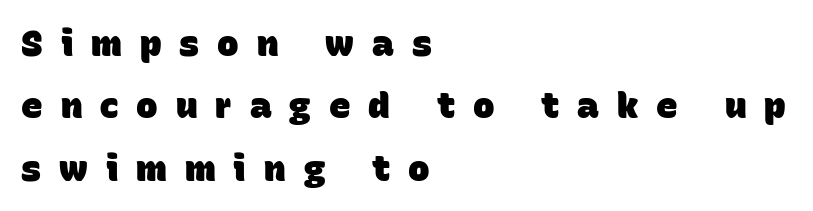
Look at the bottom of the vertical strokes: they stop flat, with no serifs. Each letter keeps its own natural width here, so spacing adapts to shape. Horizontally, the lines are justified to the leading edge only. I'd describe the lettering as bold — thick and assertive.
